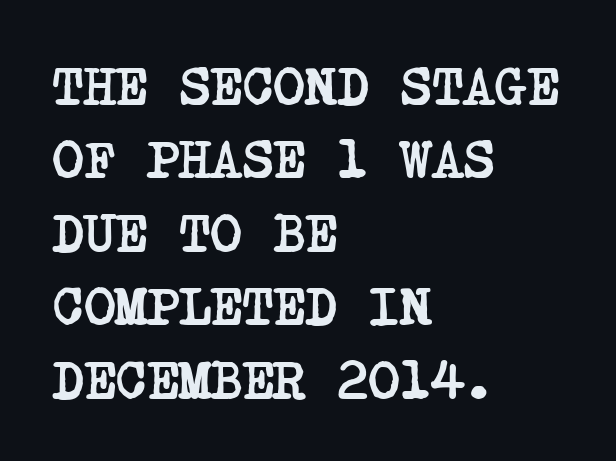
{"serif": "yes", "bold": "yes", "weight": "semibold", "width": "condensed", "stroke_contrast": "low", "x_height": "large", "underline": "no", "align": "left", "line_spacing": "normal", "line_spacing_ratio": 1.36, "letter_spacing": "normal", "letter_spacing_em": 0.0, "glyph_px": 54}
